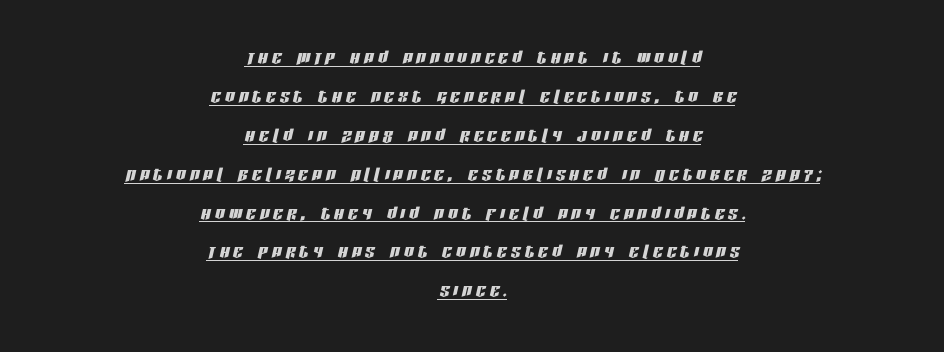
Q: Is the text italic (slanted)? A: Yes, it leans right by about 13 degrees.
Q: Is the text underlined? A: Yes.
Q: How is the paragraph aligned? A: Centered.
Q: Is the spacing between lines tight, normal or loose? A: Normal.
